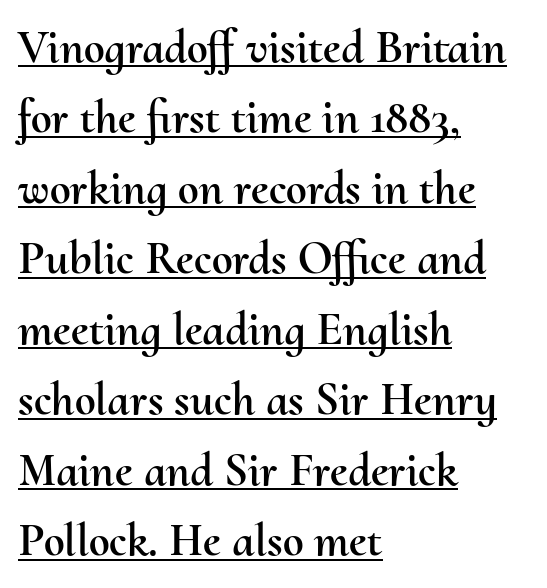
Q: Is the text italic (slanted)? A: No, it is upright.
Q: Is the text underlined? A: Yes.
Q: How is the paragraph aligned? A: Left-aligned.
Q: Is the spacing between letters normal or unusually wide? A: Normal.
Q: Is the spacing between lines tight, normal or loose? A: Normal.
Q: Width (condensed, normal, or wide)? A: Normal.
Q: Stroke contrast? A: Medium.
Q: x-height? A: Small.
Q: Monospaced? A: No.
